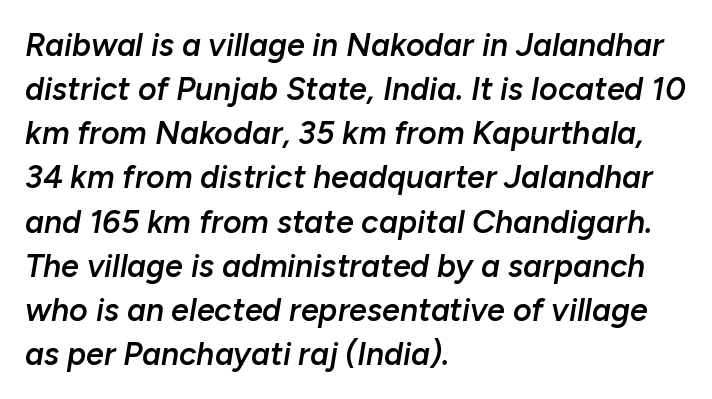
The image shows 32 px semibold type, italic (leaning right); set left-aligned, normal line spacing (1.38x), normal letter spacing, not underlined; low stroke contrast and a medium x-height.
